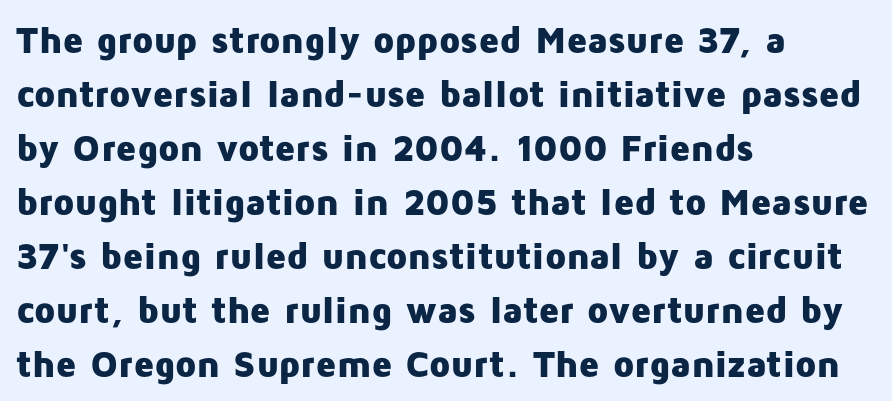
The image shows 38 px heavy sans-serif type, upright; set left-aligned, normal line spacing (1.42x), normal letter spacing, not underlined; low stroke contrast and a medium x-height.
